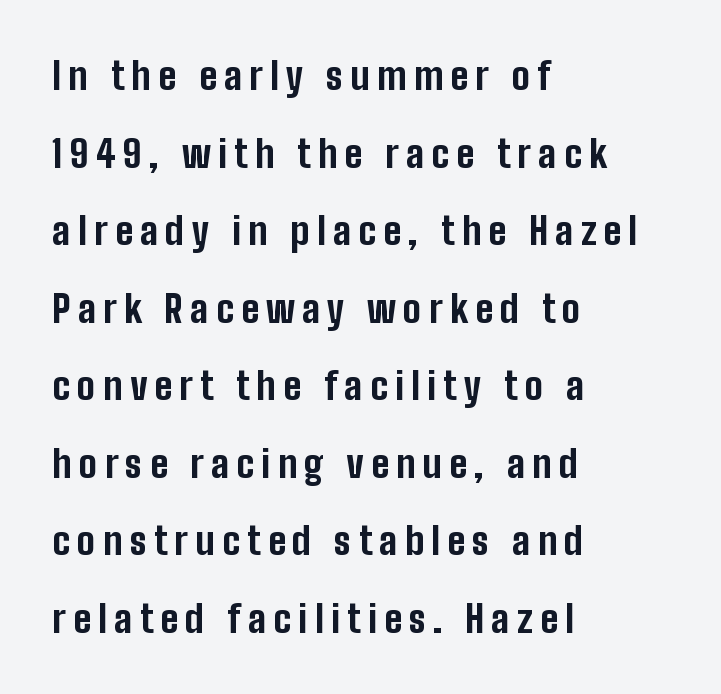
{"serif": "no", "italic": "no", "bold": "yes", "weight": "bold", "width": "condensed", "stroke_contrast": "low", "x_height": "medium", "monospaced": "no", "underline": "no", "align": "left", "line_spacing": "loose", "line_spacing_ratio": 2.04, "glyph_px": 38}
